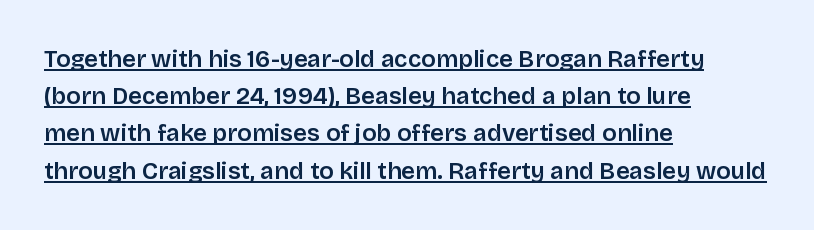
The image shows 24 px text type, upright; set left-aligned, normal line spacing (1.55x), normal letter spacing, underlined.
